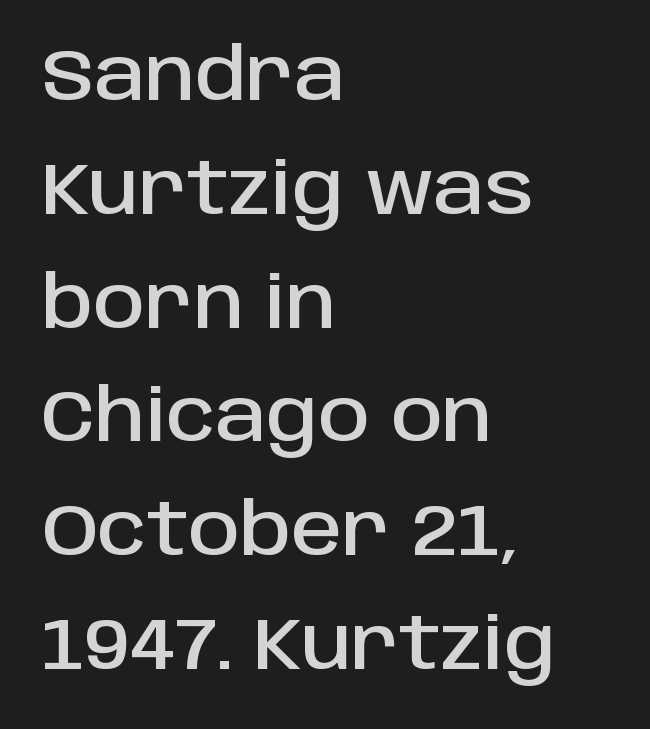
Q: Is the text italic (slanted)? A: No, it is upright.
Q: Is the typeface a serif or a sans-serif typeface? A: Sans-serif.
Q: Is the text underlined? A: No.
Q: How is the paragraph aligned? A: Left-aligned.
Q: Is the spacing between letters normal or unusually wide? A: Normal.
Q: Is the spacing between lines tight, normal or loose? A: Normal.
Q: Width (condensed, normal, or wide)? A: Normal.
Q: Stroke contrast? A: Low.
Q: x-height? A: Large.
Q: Monospaced? A: No.
